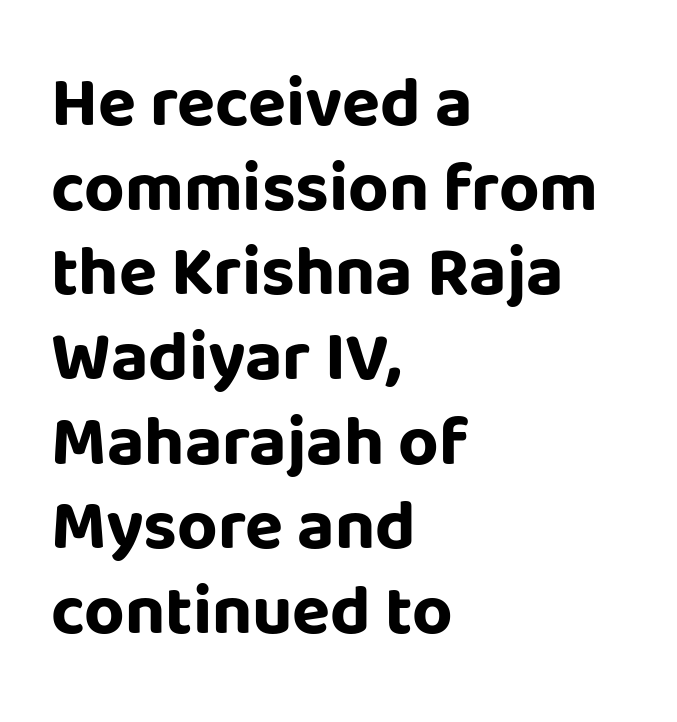
{"serif": "no", "italic": "no", "bold": "yes", "weight": "bold", "width": "normal", "stroke_contrast": "low", "x_height": "large", "monospaced": "no", "underline": "no", "align": "left", "line_spacing_ratio": 1.21, "letter_spacing": "normal", "letter_spacing_em": 0.0, "glyph_px": 70}
